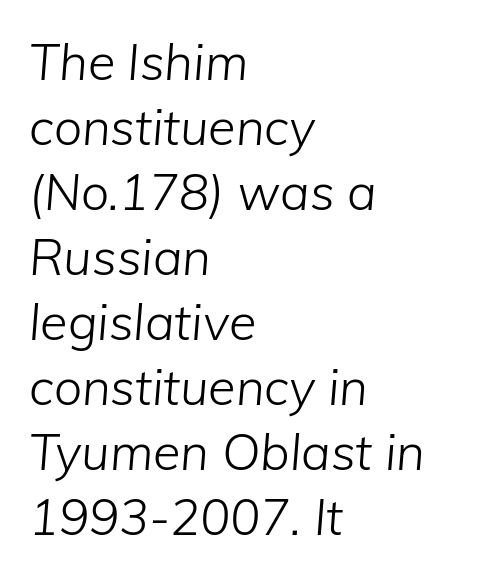
The image shows 50 px light type, italic (leaning right); set left-aligned, normal line spacing (1.3x), normal letter spacing, not underlined; low stroke contrast and a medium x-height.
